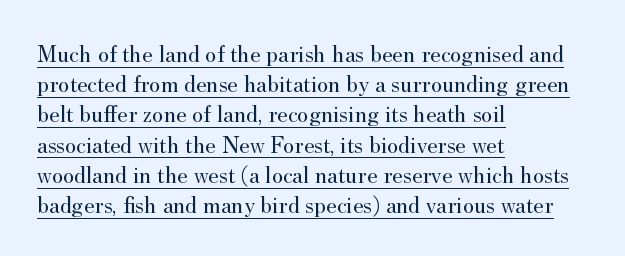
The image shows 24 px text type, upright; set left-aligned, normal line spacing (1.26x), normal letter spacing, underlined.
